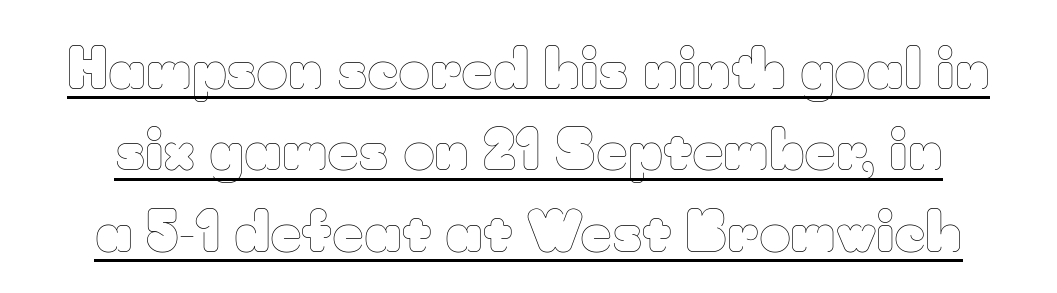
{"italic": "no", "bold": "no", "weight": "thin", "width": "normal", "stroke_contrast": "low", "x_height": "small", "monospaced": "no", "underline": "yes", "line_spacing": "normal", "line_spacing_ratio": 1.48, "letter_spacing": "normal", "letter_spacing_em": 0.0, "glyph_px": 55}
